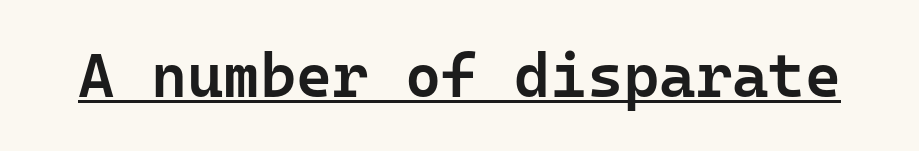
Compared with undecorated copy, this sample adds a rule below the words. The glyphs have the mass of a demibold cut, below bold. This sample uses plain, unmodified letter spacing. Serif or sans? Sans — the stroke terminals are bare. Note the uniform advance width — an 'i' takes as much space as an 'm'. The lettering stays uniformly vertical, giving the passage a roman look.
